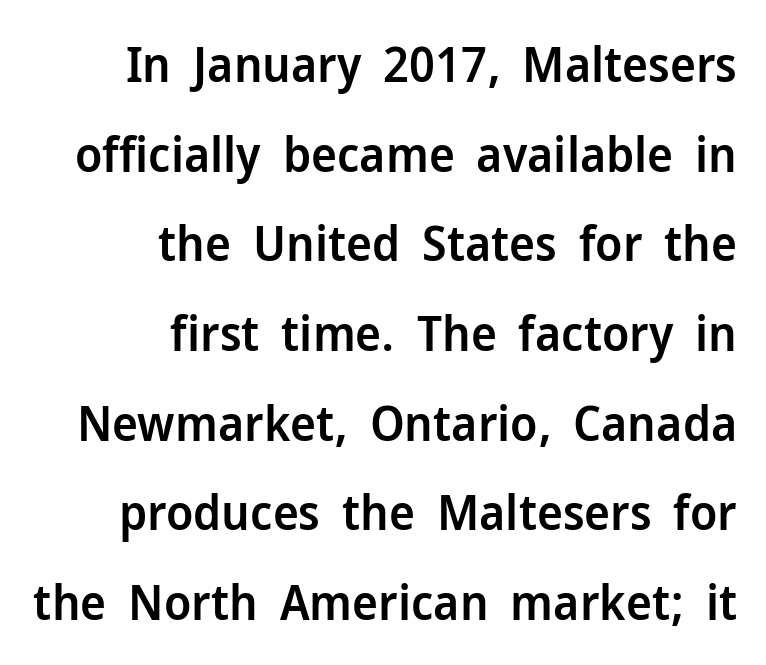
The image shows 49 px semibold sans-serif type, upright; set right-aligned, line spacing 1.83x, normal letter spacing, not underlined; low stroke contrast and a medium x-height.
